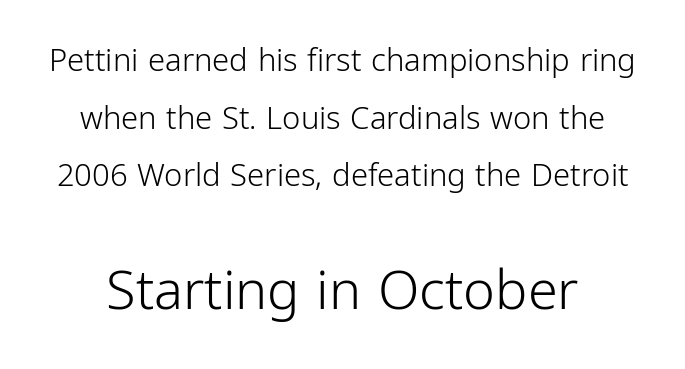
Counters stay open thanks to moderate or lighter strokes. The baseline area is clear. The letters stand straight up with perfectly vertical stems. Does the bottom block carry the larger type? Yes, it does. This sample has the flowing, uneven cadence of proportional lettering.
